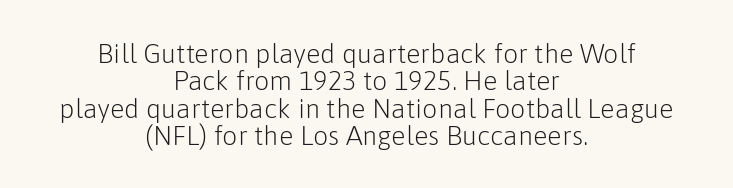
Q: Is the text bold? A: No.
Q: Is the text italic (slanted)? A: No, it is upright.
Q: Is the text underlined? A: No.
Q: How is the paragraph aligned? A: Centered.
Q: Is the spacing between letters normal or unusually wide? A: Normal.
Q: Is the spacing between lines tight, normal or loose? A: Tight.
